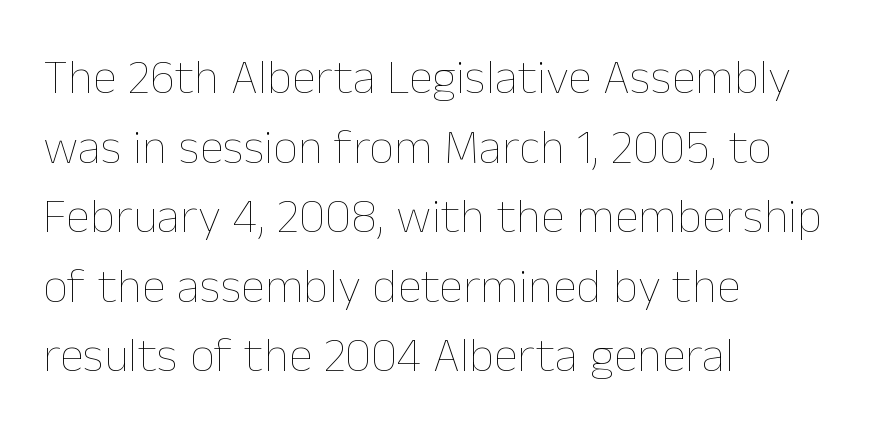
Evenly set lines give the paragraph a standard silhouette. Summary of weight: not heavy and not bold. The face used here is proportionally spaced, like ordinary book or web type. The type is set solid horizontally, with unmodified tracking.
